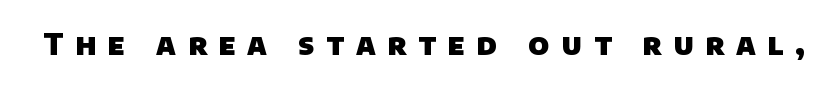
Varying glyph widths throughout — classic text-font behaviour. The typesetting leans heavy: a genuine bold. The characters display no serif detailing; their extremities are plain. Any mark beneath the type? The region is blank. These lines have a slow, spaced-out rhythm from letter to letter.
